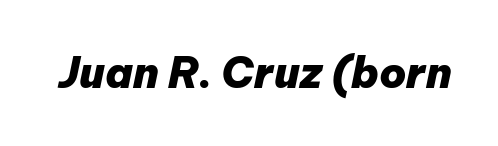
{"italic": "yes", "lean": "right", "slant_degrees": 12, "bold": "yes", "weight": "heavy", "width": "normal", "stroke_contrast": "low", "x_height": "medium", "monospaced": "no", "underline": "no", "letter_spacing": "normal", "letter_spacing_em": 0.0, "glyph_px": 42}
